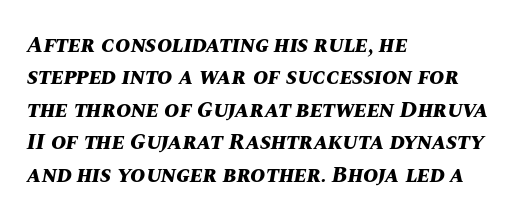
{"italic": "yes", "lean": "right", "slant_degrees": 10, "bold": "yes", "underline": "no", "align": "left", "line_spacing": "normal", "line_spacing_ratio": 1.41, "letter_spacing": "normal", "letter_spacing_em": 0.0, "glyph_px": 23}
